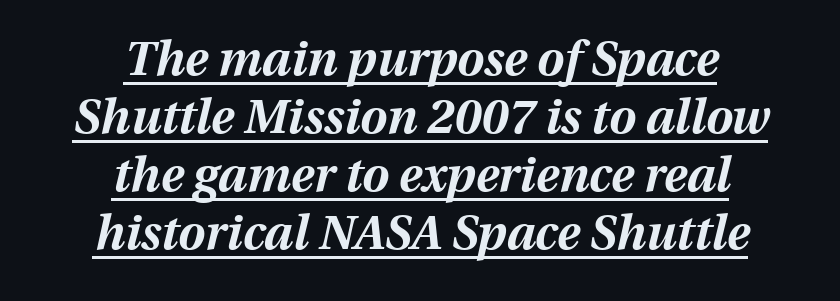
{"italic": "yes", "lean": "right", "slant_degrees": 13, "bold": "yes", "weight": "bold", "width": "normal", "stroke_contrast": "medium", "x_height": "medium", "monospaced": "no", "underline": "yes", "align": "center", "line_spacing_ratio": 1.21, "letter_spacing": "normal", "letter_spacing_em": 0.0, "glyph_px": 48}
